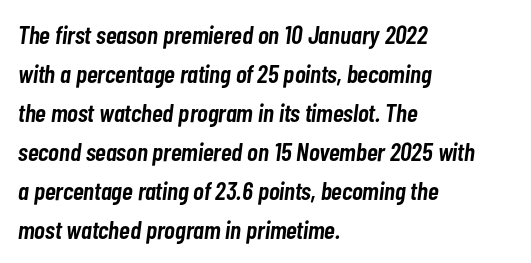
The image shows 26 px text type, italic (leaning right); set left-aligned, normal line spacing (1.5x), normal letter spacing, not underlined.
